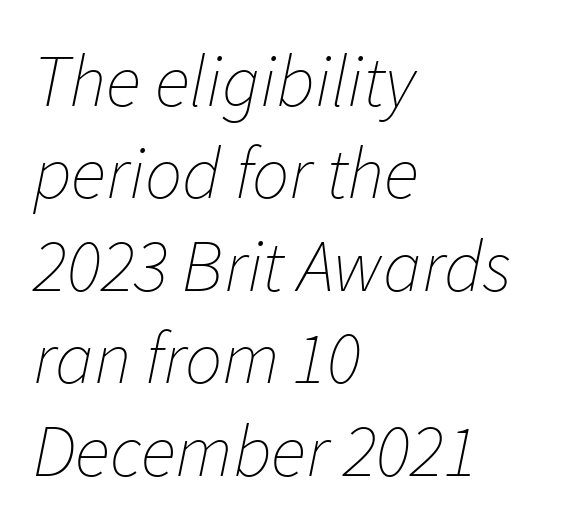
The image shows 74 px thin type, italic (leaning right); set left-aligned, normal line spacing (1.25x), normal letter spacing, not underlined; low stroke contrast and a medium x-height.
